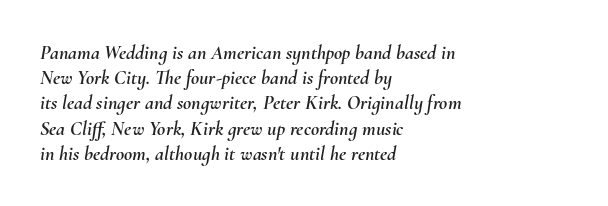
Where is the straight margin? On the left. Posture: slanted. These lines sit exactly where default settings would place them. Unmarked baselines from the first word to the last. Letter spacing: default.
